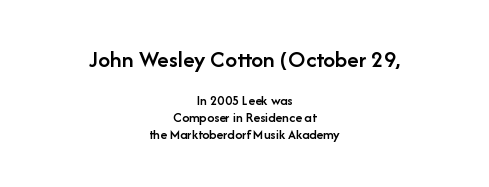
The image shows 24 px text type, upright; set centered, line spacing 1.2x, normal letter spacing, not underlined; the first (top) block is 1.71x larger.
